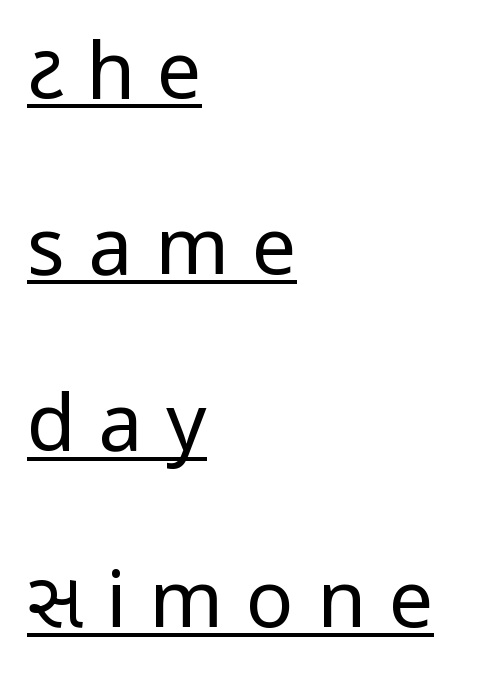
Q: Is the text bold? A: No.
Q: Is the text italic (slanted)? A: No, it is upright.
Q: Is the typeface a serif or a sans-serif typeface? A: Sans-serif.
Q: Is the text underlined? A: Yes.
Q: How is the paragraph aligned? A: Left-aligned.
Q: Is the spacing between letters normal or unusually wide? A: Unusually wide.
Q: Is the spacing between lines tight, normal or loose? A: Loose.
Q: Width (condensed, normal, or wide)? A: Condensed.
Q: Stroke contrast? A: Low.
